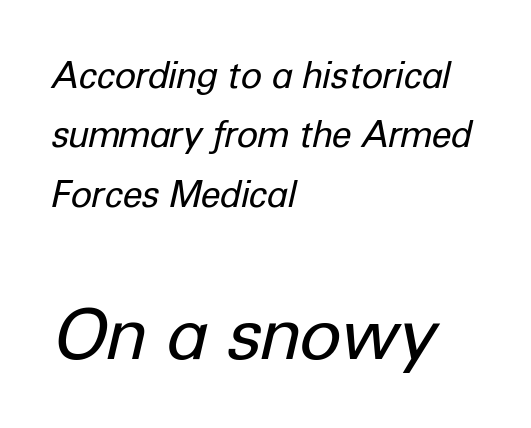
Q: Is the text bold? A: No.
Q: Is the text italic (slanted)? A: Yes, it leans right by about 12 degrees.
Q: Is the text underlined? A: No.
Q: How is the paragraph aligned? A: Left-aligned.
Q: Is the spacing between letters normal or unusually wide? A: Normal.
Q: Is the spacing between lines tight, normal or loose? A: Normal.
Q: Which block of text is set in a larger size, the first (top) or the second (bottom)? A: The second (bottom) one.
Q: Width (condensed, normal, or wide)? A: Normal.
Q: Stroke contrast? A: Low.
Q: x-height? A: Medium.
Q: Monospaced? A: No.
